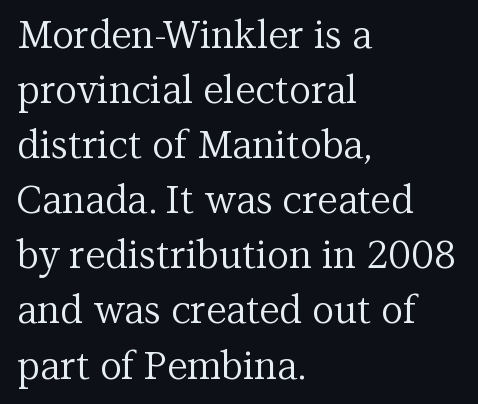
Q: Is the text bold? A: No.
Q: Is the text italic (slanted)? A: No, it is upright.
Q: Is the typeface a serif or a sans-serif typeface? A: Serif.
Q: Is the text underlined? A: No.
Q: How is the paragraph aligned? A: Left-aligned.
Q: Is the spacing between letters normal or unusually wide? A: Normal.
Q: Is the spacing between lines tight, normal or loose? A: Normal.
Q: Width (condensed, normal, or wide)? A: Normal.
Q: Stroke contrast? A: Medium.
Q: x-height? A: Medium.
Q: Monospaced? A: No.
